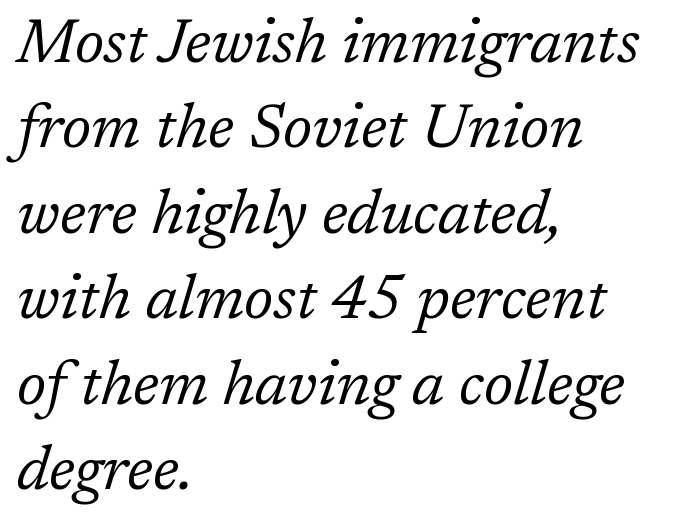
Q: Is the text bold? A: No.
Q: Is the text italic (slanted)? A: Yes, it leans right by about 17 degrees.
Q: Is the typeface a serif or a sans-serif typeface? A: Serif.
Q: Is the text underlined? A: No.
Q: How is the paragraph aligned? A: Left-aligned.
Q: Is the spacing between letters normal or unusually wide? A: Normal.
Q: Is the spacing between lines tight, normal or loose? A: Normal.
Q: Width (condensed, normal, or wide)? A: Normal.
Q: Stroke contrast? A: Low.
Q: x-height? A: Medium.
Q: Monospaced? A: No.
